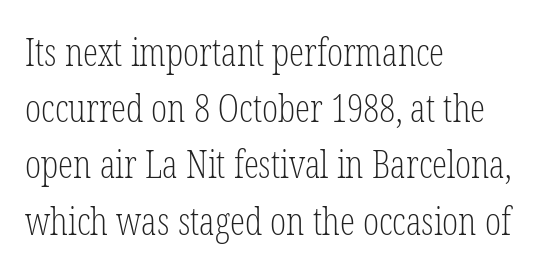
The image shows 38 px light, condensed serif type, upright; set left-aligned, normal line spacing (1.48x), normal letter spacing, not underlined; low stroke contrast and a medium x-height.
